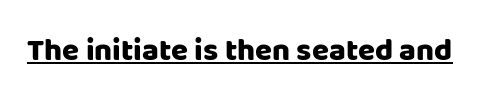
Q: Is the text bold? A: Yes.
Q: Is the text italic (slanted)? A: No, it is upright.
Q: Is the typeface a serif or a sans-serif typeface? A: Sans-serif.
Q: Is the text underlined? A: Yes.
Q: Is the spacing between letters normal or unusually wide? A: Normal.
Q: Width (condensed, normal, or wide)? A: Normal.
Q: Stroke contrast? A: Low.
Q: x-height? A: Large.
Q: Monospaced? A: No.
